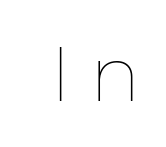
Q: Is the text bold? A: No.
Q: Is the text italic (slanted)? A: No, it is upright.
Q: Is the text underlined? A: No.
Q: Is the spacing between letters normal or unusually wide? A: Unusually wide.
Q: Width (condensed, normal, or wide)? A: Normal.
Q: Stroke contrast? A: Low.
Q: x-height? A: Medium.
Q: Monospaced? A: No.
